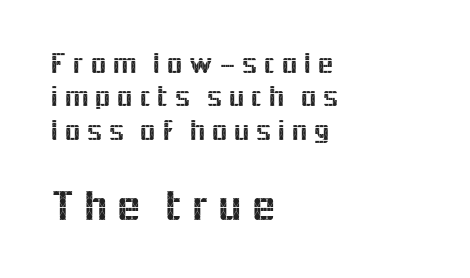
The image shows 45 px sans-serif type, upright; set left-aligned, tight line spacing (1.11x), not underlined; the second (bottom) block is 1.5x larger; a medium x-height.
